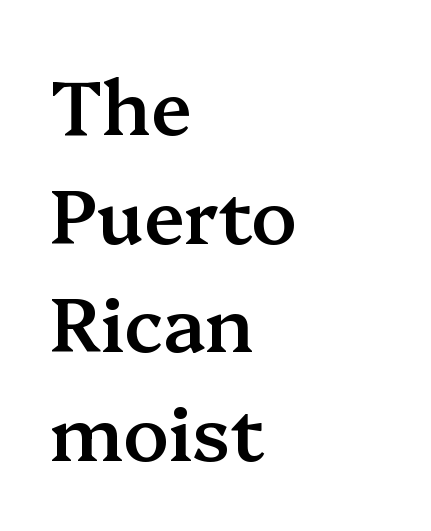
{"serif": "yes", "italic": "no", "bold": "semi", "weight": "semibold", "width": "normal", "stroke_contrast": "medium", "x_height": "medium", "monospaced": "no", "underline": "no", "align": "left", "line_spacing": "normal", "line_spacing_ratio": 1.45, "letter_spacing": "normal", "letter_spacing_em": 0.0, "glyph_px": 75}
